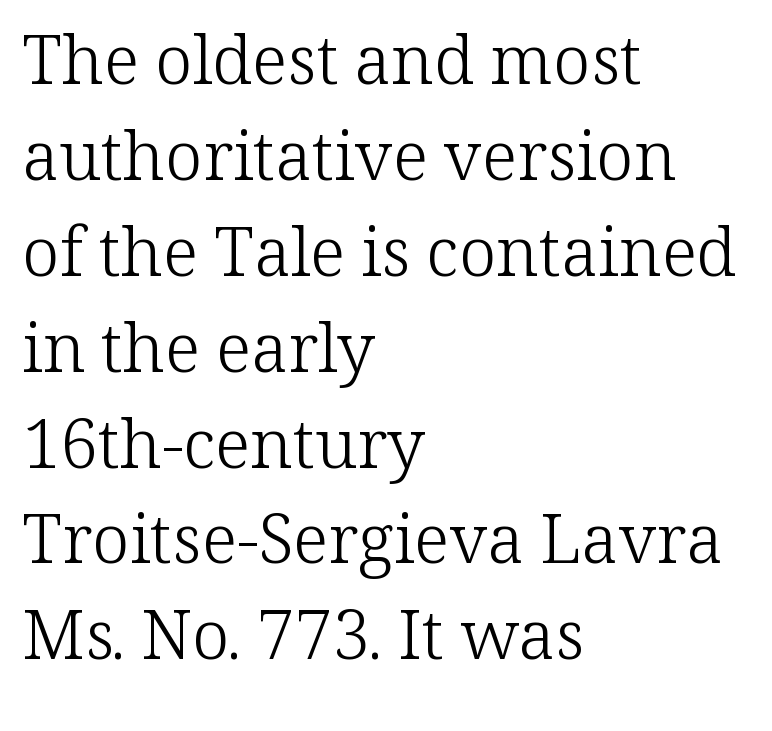
{"serif": "yes", "italic": "no", "bold": "no", "weight": "light", "width": "normal", "stroke_contrast": "low", "x_height": "medium", "monospaced": "no", "underline": "no", "align": "left", "line_spacing": "normal", "line_spacing_ratio": 1.41, "letter_spacing": "normal", "letter_spacing_em": 0.0, "glyph_px": 68}
